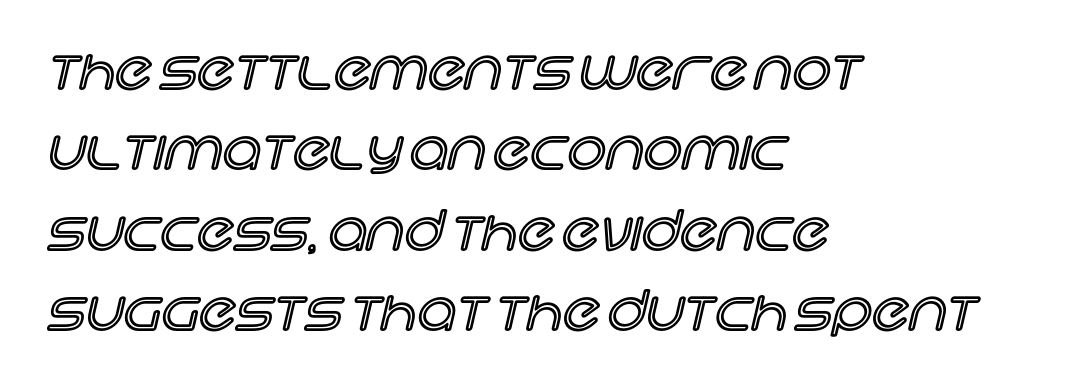
The image shows 54 px text type; set left-aligned, normal line spacing (1.49x), normal letter spacing, not underlined; a large x-height.
